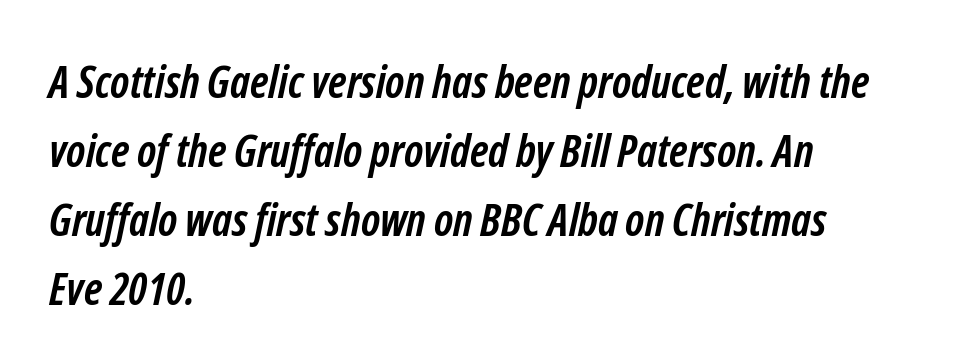
The image shows 45 px semibold, condensed sans-serif type; set left-aligned, normal line spacing (1.53x), normal letter spacing, not underlined; low stroke contrast and a medium x-height.
